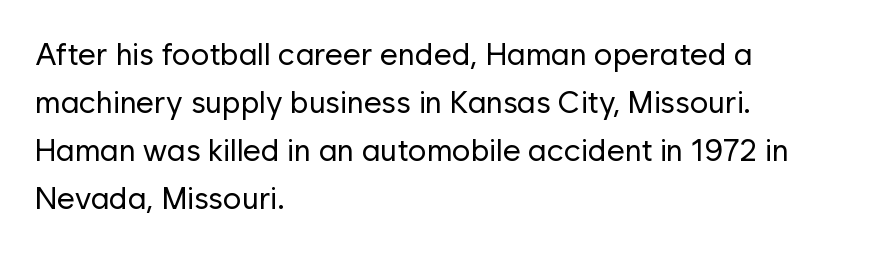
The image shows 31 px regular-weight sans-serif type, upright; set left-aligned, normal line spacing (1.55x), normal letter spacing, not underlined; low stroke contrast and a medium x-height.
